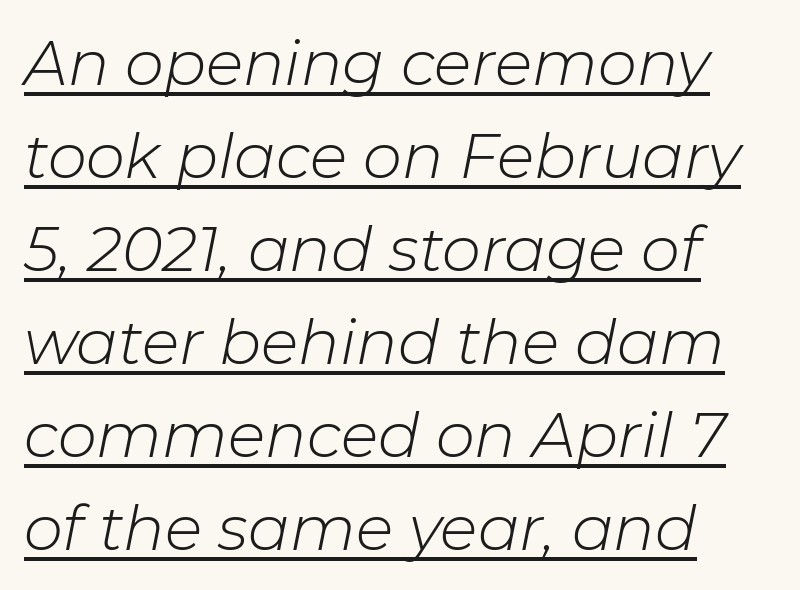
Q: Is the text bold? A: No.
Q: Is the text italic (slanted)? A: Yes, it leans right by about 11 degrees.
Q: Is the text underlined? A: Yes.
Q: How is the paragraph aligned? A: Left-aligned.
Q: Is the spacing between letters normal or unusually wide? A: Normal.
Q: Is the spacing between lines tight, normal or loose? A: Normal.
Q: Width (condensed, normal, or wide)? A: Normal.
Q: Stroke contrast? A: Low.
Q: x-height? A: Medium.
Q: Monospaced? A: No.
